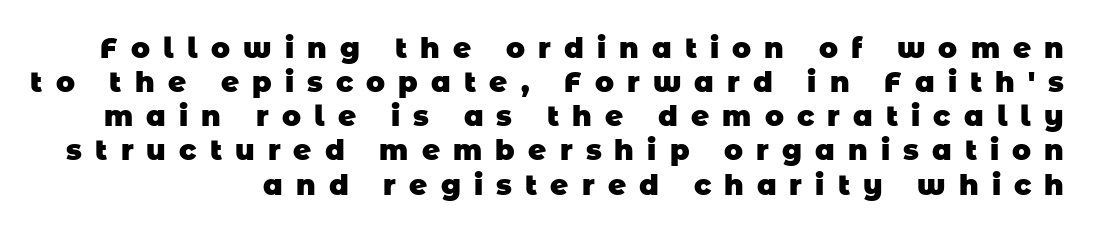
Q: Is the text bold? A: Yes.
Q: Is the typeface a serif or a sans-serif typeface? A: Sans-serif.
Q: Is the text underlined? A: No.
Q: Is the spacing between letters normal or unusually wide? A: Unusually wide.
Q: Width (condensed, normal, or wide)? A: Normal.
Q: Stroke contrast? A: Low.
Q: x-height? A: Large.
Q: Monospaced? A: No.
